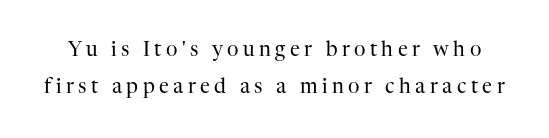
Q: Is the text bold? A: No.
Q: Is the text italic (slanted)? A: No, it is upright.
Q: Is the text underlined? A: No.
Q: Is the spacing between letters normal or unusually wide? A: Unusually wide.
